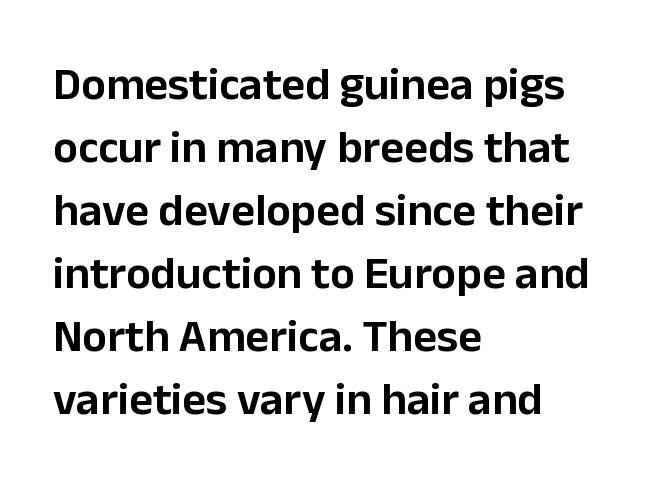
Quick note: underline off. The compositor pushed each line to the left boundary. Vertical strokes here are truly vertical. The face used here is proportionally spaced, like ordinary book or web type. A typesetter would call this leading conventional body-copy spacing.
